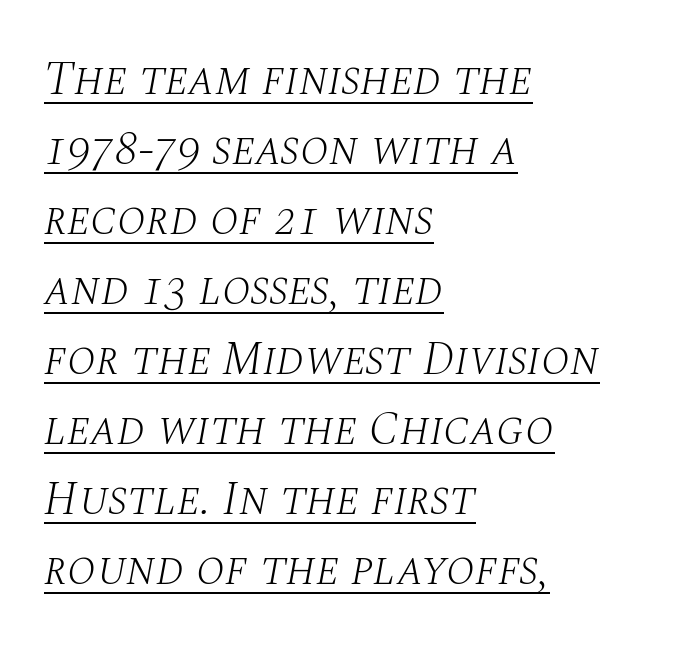
The image shows 47 px light serif type, italic (leaning right); set left-aligned, normal line spacing (1.49x), normal letter spacing, underlined; medium stroke contrast and a large x-height.
